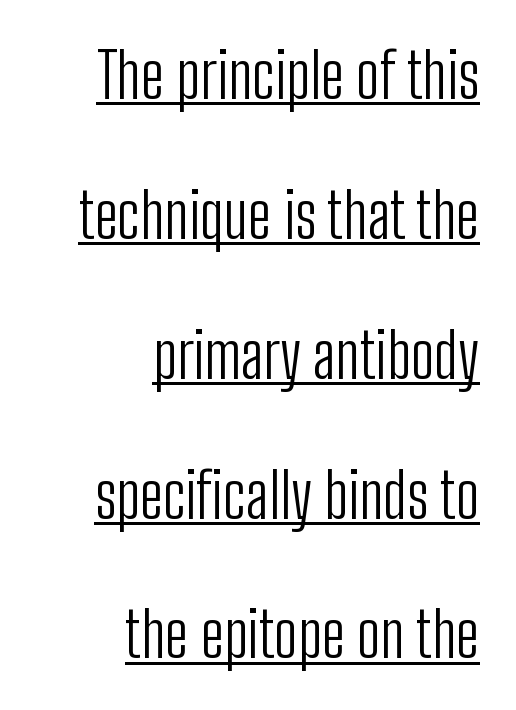
Grotesque or geometric, the face here clearly has no serifs. Casual observation: everything's shoved over to the right. Think of a printed novel: that variable character pitch is what you see here. Caption: face not bold, strokes unweighted. Baseline-to-baseline distance is far greater than the letter height.
